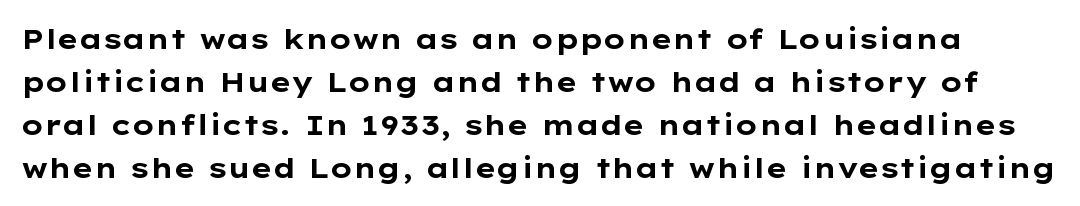
The words here are not underlined. The face used here has the dense, thick strokes of a bold. Examine the stroke ends and you'll find no serifs. A typesetter would mark this as roman, not italic. The rendering uses natural spacing where letterforms have individual widths. How are the letters spaced? Ordinarily, with no added tracking.
